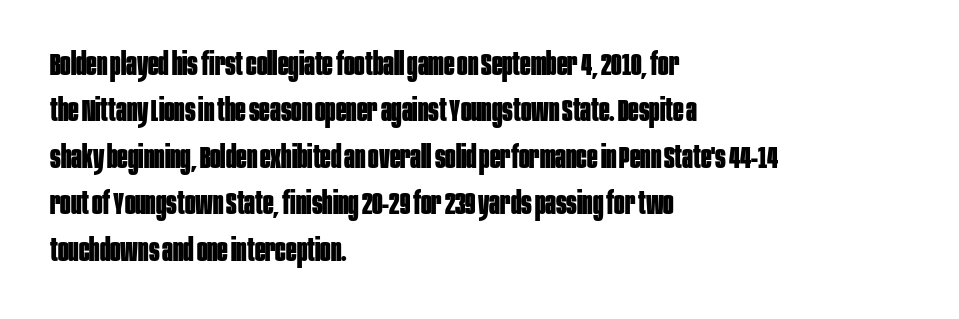
The image shows 31 px bold, condensed sans-serif type, upright; set left-aligned, normal line spacing (1.5x), normal letter spacing, not underlined; low stroke contrast and a large x-height.
